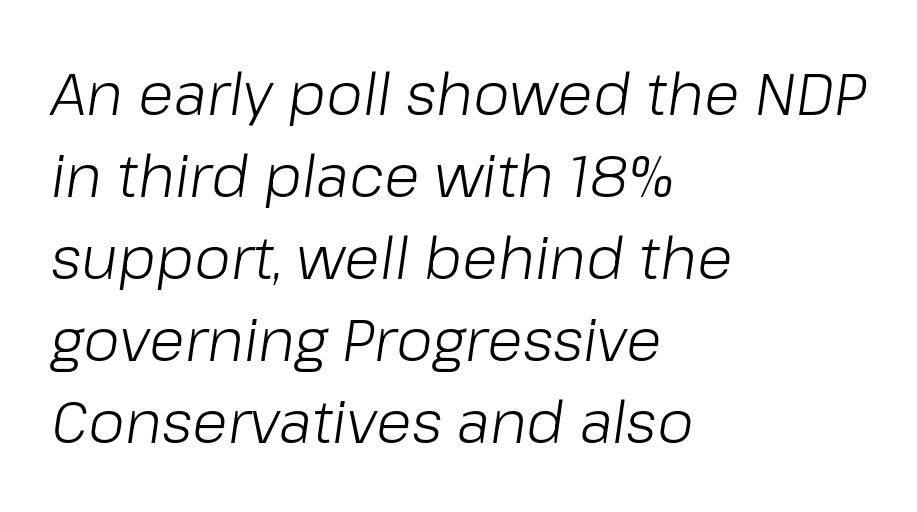
{"italic": "yes", "lean": "right", "slant_degrees": 8, "bold": "no", "weight": "light", "width": "normal", "stroke_contrast": "low", "x_height": "medium", "monospaced": "no", "underline": "no", "align": "left", "line_spacing": "normal", "line_spacing_ratio": 1.39, "letter_spacing": "normal", "letter_spacing_em": 0.0, "glyph_px": 59}
